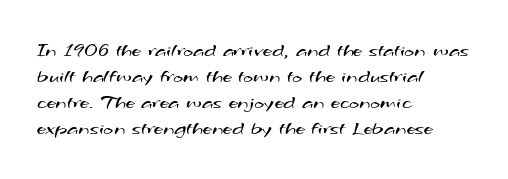
One-word summary of the alignment: left. Spacing between characters is what you'd get straight out of the box. A bare baseline throughout the passage. The weight would be labelled regular, book, light, or lighter still.
